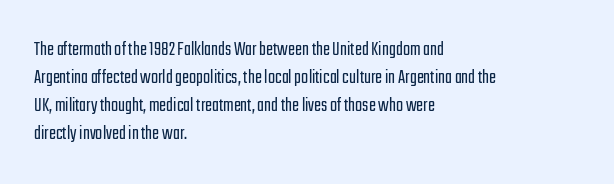
{"italic": "no", "bold": "no", "underline": "no", "align": "left", "line_spacing": "normal", "line_spacing_ratio": 1.34, "letter_spacing": "normal", "letter_spacing_em": 0.0, "glyph_px": 21}
